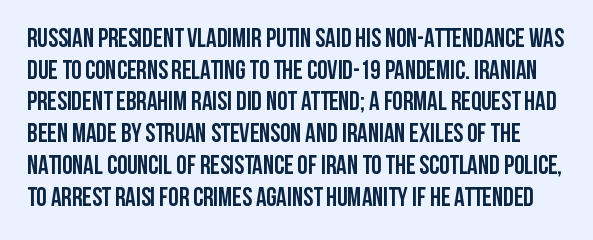
A typesetter would call this zero additional tracking. Students, this is bold: see how much ink each stroke carries. The strip under each line holds only bare page. Rendered with straight, roman letterforms.
